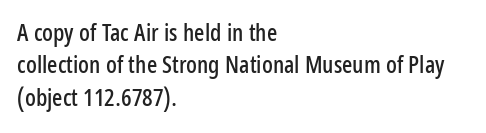
Q: Is the text italic (slanted)? A: No, it is upright.
Q: Is the text underlined? A: No.
Q: How is the paragraph aligned? A: Left-aligned.
Q: Is the spacing between letters normal or unusually wide? A: Normal.
Q: Is the spacing between lines tight, normal or loose? A: Normal.
